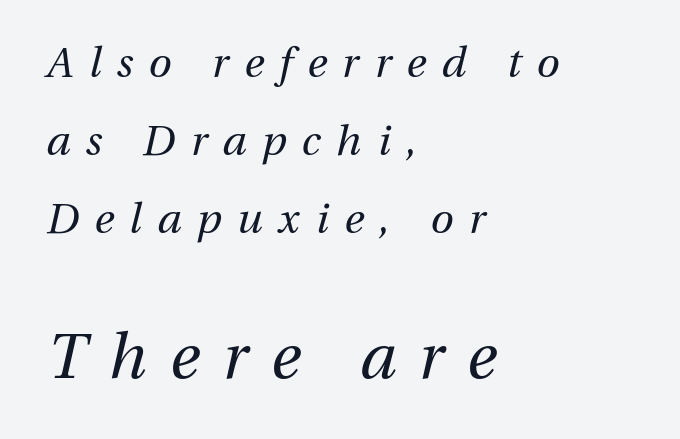
The image shows 63 px regular-weight type, italic (leaning right); set left-aligned, line spacing 1.86x, unusually wide letter spacing (+0.37 em), not underlined; the second (bottom) block is 1.5x larger; medium stroke contrast and a medium x-height.
